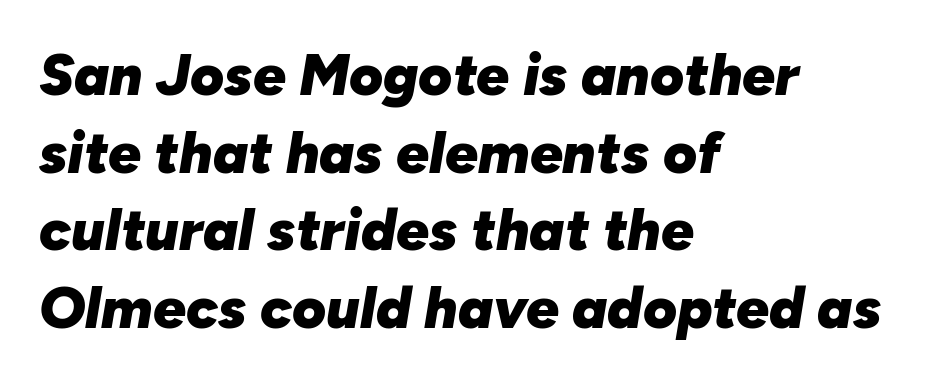
{"italic": "yes", "lean": "right", "slant_degrees": 10, "bold": "yes", "weight": "heavy", "width": "normal", "stroke_contrast": "low", "x_height": "medium", "monospaced": "no", "underline": "no", "align": "left", "line_spacing": "normal", "line_spacing_ratio": 1.34, "letter_spacing": "normal", "letter_spacing_em": 0.0, "glyph_px": 58}
